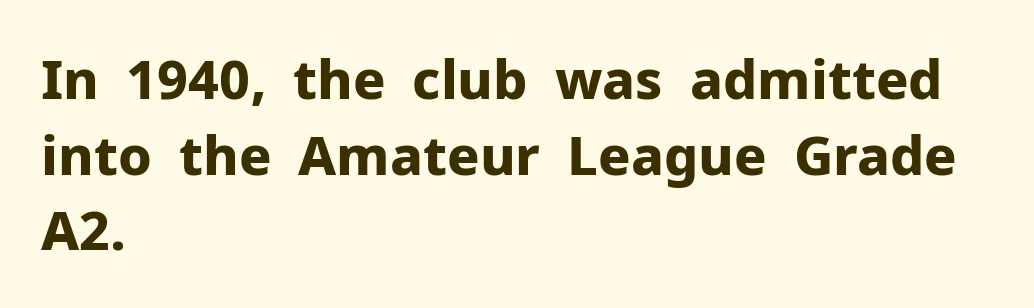
The image shows 54 px bold sans-serif type, upright; set left-aligned, normal line spacing (1.4x), normal letter spacing, not underlined; low stroke contrast and a medium x-height.
